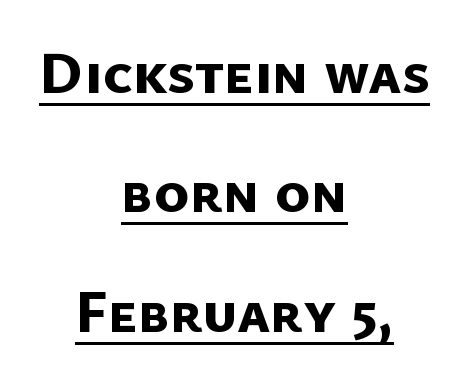
{"serif": "no", "bold": "yes", "weight": "bold", "width": "normal", "stroke_contrast": "low", "x_height": "medium", "monospaced": "no", "underline": "yes", "align": "center", "line_spacing": "loose", "line_spacing_ratio": 1.99, "letter_spacing": "normal", "letter_spacing_em": 0.0, "glyph_px": 60}
